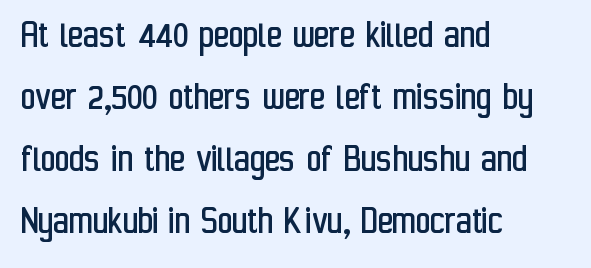
The image shows 41 px regular-weight, condensed sans-serif type, upright; set left-aligned, normal line spacing (1.51x), normal letter spacing, not underlined; low stroke contrast and a medium x-height.
